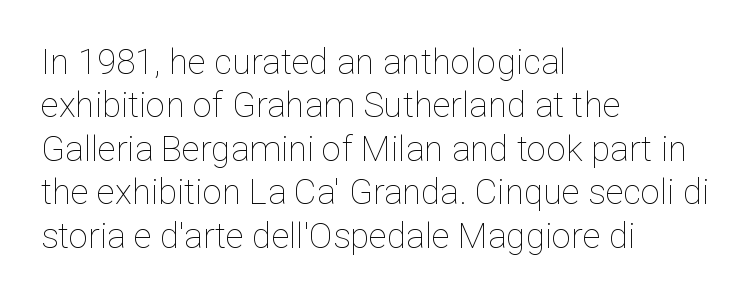
The image shows 35 px thin type, upright; set left-aligned, line spacing 1.24x, normal letter spacing, not underlined; low stroke contrast and a medium x-height.
